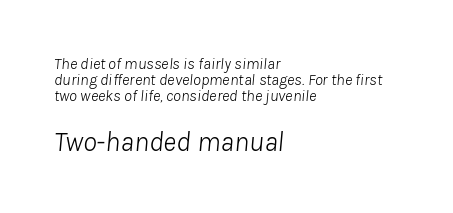
{"italic": "yes", "lean": "right", "slant_degrees": 8, "bold": "no", "weight": "light", "width": "normal", "stroke_contrast": "low", "x_height": "medium", "monospaced": "no", "underline": "no", "align": "left", "line_spacing": "tight", "line_spacing_ratio": 1.01, "letter_spacing": "normal", "letter_spacing_em": 0.0, "larger_block": "second", "size_ratio": 1.75, "glyph_px": 28}
